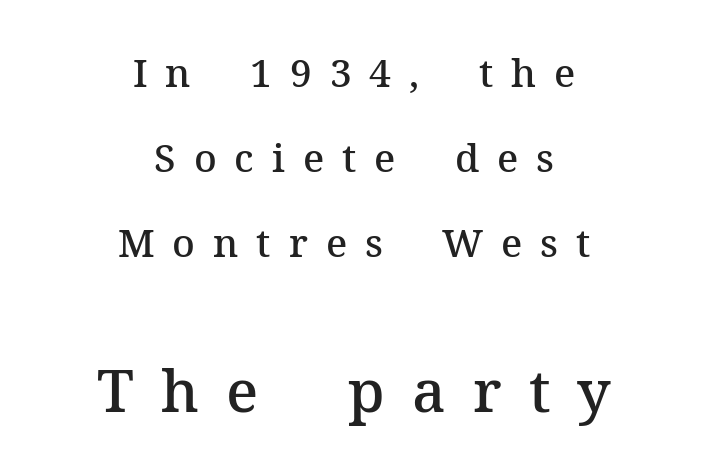
Q: Is the text bold? A: Semi-bold.
Q: Is the text italic (slanted)? A: No, it is upright.
Q: Is the typeface a serif or a sans-serif typeface? A: Serif.
Q: Is the text underlined? A: No.
Q: How is the paragraph aligned? A: Centered.
Q: Is the spacing between letters normal or unusually wide? A: Unusually wide.
Q: Is the spacing between lines tight, normal or loose? A: Loose.
Q: Which block of text is set in a larger size, the first (top) or the second (bottom)? A: The second (bottom) one.
Q: Width (condensed, normal, or wide)? A: Normal.
Q: Stroke contrast? A: Medium.
Q: x-height? A: Medium.
Q: Monospaced? A: No.
